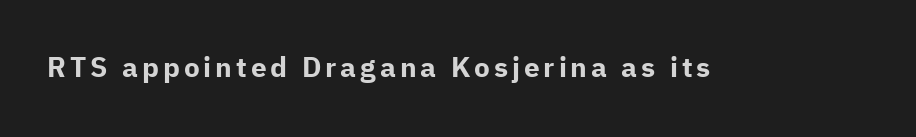
Is there any slant? The stems are plumb. The glyphs in this specimen are sans serif. The face used here is proportionally spaced, like ordinary book or web type. The typesetting leans heavy: a genuine bold. Beneath every word, the page is bare.
